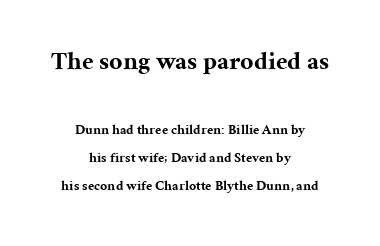
Q: Is the text bold? A: Yes.
Q: Is the text italic (slanted)? A: No, it is upright.
Q: Is the text underlined? A: No.
Q: How is the paragraph aligned? A: Centered.
Q: Is the spacing between letters normal or unusually wide? A: Normal.
Q: Is the spacing between lines tight, normal or loose? A: Loose.
Q: Which block of text is set in a larger size, the first (top) or the second (bottom)? A: The first (top) one.
